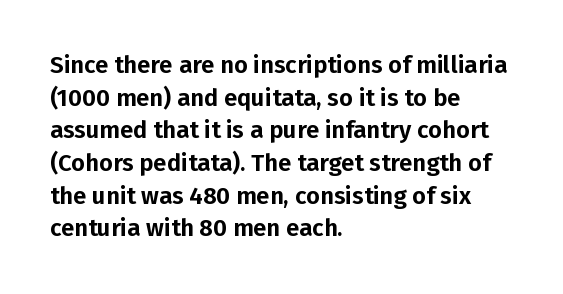
The vertical gap from one line to the next is medium. The rendering keeps characters at their native spacing. The axis of the letterforms is exactly vertical. Bare-footed words on every line. In CSS terms this would be text-align: left.
